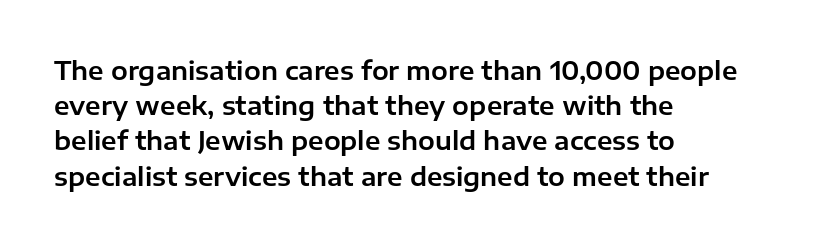
Posture: straight, roman, zero tilt. This rendering uses left alignment, leaving the right contour irregular. This sample keeps an unexceptional amount of space between lines. Bare-footed words on every line.
